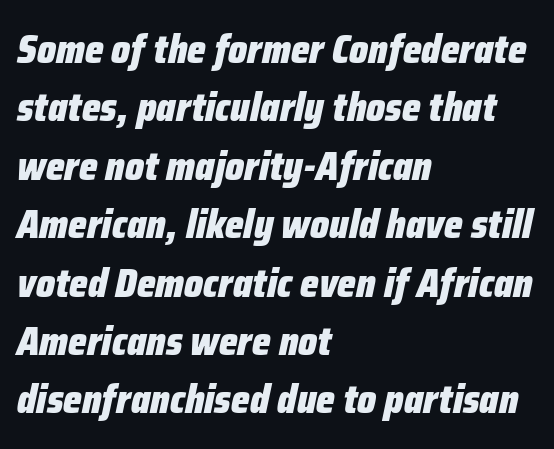
The image shows 40 px heavy, condensed type, italic (leaning right); set left-aligned, normal line spacing (1.46x), normal letter spacing, not underlined; low stroke contrast and a medium x-height.
